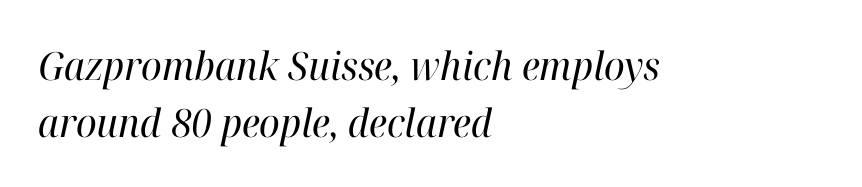
The characters are drawn with everyday or finer stroke widths. Note the varied advance widths — an 'i' is clearly narrower than an 'm'. Tracking value appears to be zero — textbook default spacing. The passage shown stacks its lines at a standard gap. The axis of the letterforms is tilted away from vertical. Teacher's note: observe the even left margin — that is flush-left alignment.
